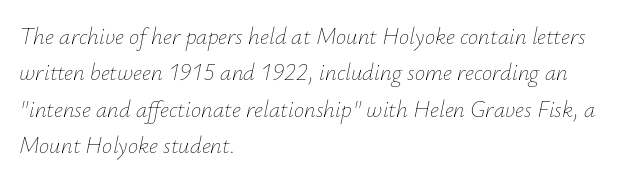
Q: Is the text bold? A: No.
Q: Is the text italic (slanted)? A: Yes, it leans right by about 12 degrees.
Q: Is the text underlined? A: No.
Q: How is the paragraph aligned? A: Left-aligned.
Q: Is the spacing between letters normal or unusually wide? A: Normal.
Q: Is the spacing between lines tight, normal or loose? A: Normal.
